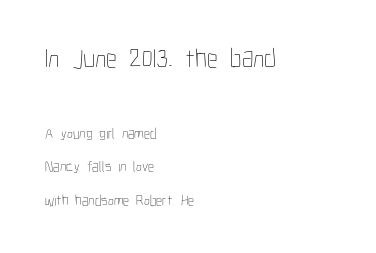
Q: Is the text bold? A: No.
Q: Is the text italic (slanted)? A: No, it is upright.
Q: Is the text underlined? A: No.
Q: How is the paragraph aligned? A: Left-aligned.
Q: Is the spacing between letters normal or unusually wide? A: Normal.
Q: Is the spacing between lines tight, normal or loose? A: Loose.
Q: Which block of text is set in a larger size, the first (top) or the second (bottom)? A: The first (top) one.
